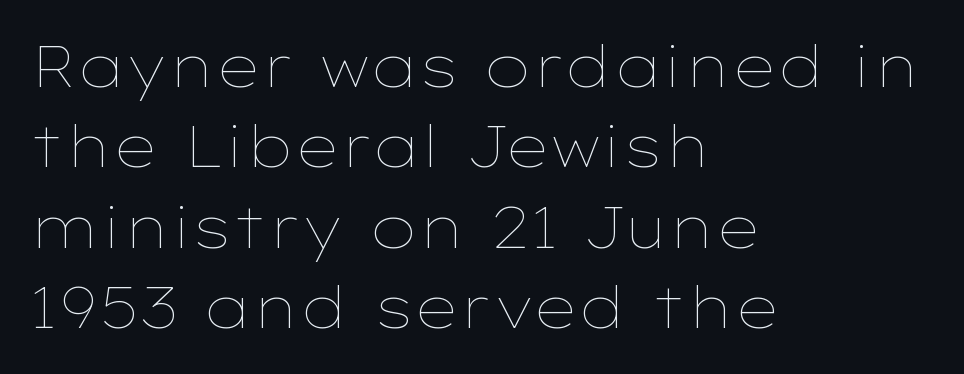
{"italic": "no", "bold": "no", "weight": "thin", "width": "wide", "stroke_contrast": "low", "x_height": "medium", "monospaced": "no", "underline": "no", "align": "left", "line_spacing": "normal", "line_spacing_ratio": 1.41, "letter_spacing": "normal", "letter_spacing_em": 0.0, "glyph_px": 57}
